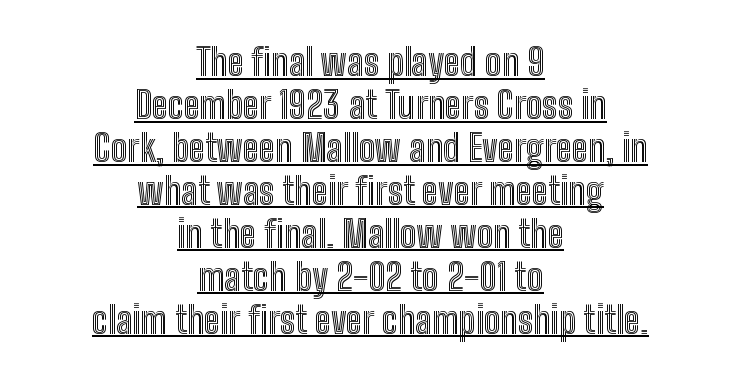
The image shows 37 px condensed type, upright; set centered, line spacing 1.16x, normal letter spacing, underlined; a medium x-height.
